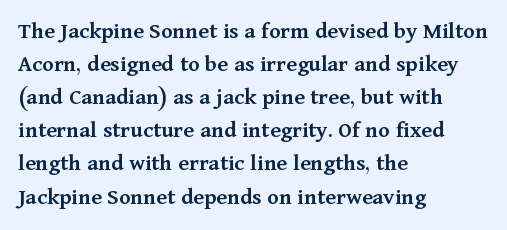
Q: Is the text bold? A: Semi-bold.
Q: Is the text italic (slanted)? A: No, it is upright.
Q: Is the text underlined? A: No.
Q: How is the paragraph aligned? A: Left-aligned.
Q: Is the spacing between letters normal or unusually wide? A: Normal.
Q: Is the spacing between lines tight, normal or loose? A: Normal.
